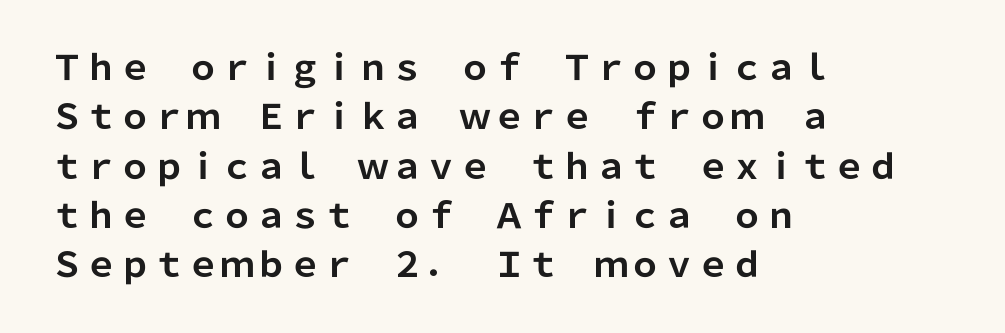
Caption: standard tracking, unaltered. Compared with a centered layout, this one pins lines to the left instead. Type style note: lacks serifs. No word sits above an underline. The rendering uses a bold face; every stroke is thick and dark. Looks like regular typesetting: each glyph gets only the width it needs.
